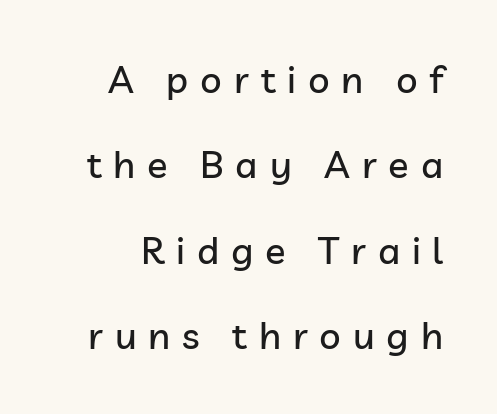
{"serif": "no", "italic": "no", "width": "normal", "stroke_contrast": "low", "x_height": "medium", "monospaced": "no", "underline": "no", "line_spacing": "loose", "line_spacing_ratio": 2.25, "letter_spacing": "wide", "letter_spacing_em": 0.31, "glyph_px": 38}
